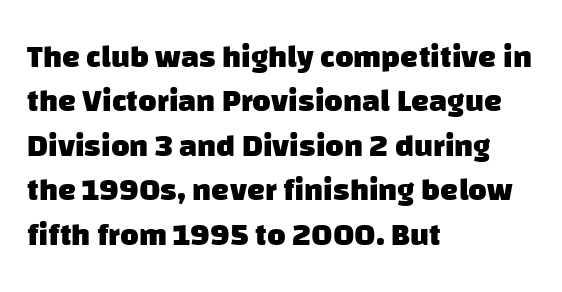
The image shows 32 px heavy sans-serif type; set left-aligned, normal line spacing (1.39x), normal letter spacing, not underlined; low stroke contrast and a large x-height.
